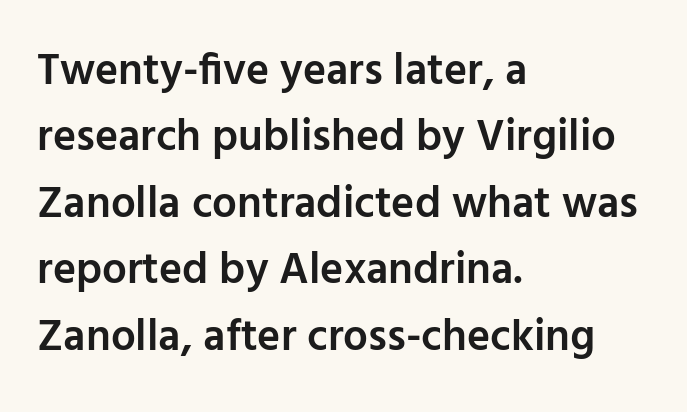
The type sits square on the baseline with zero lean. Looks like regular typesetting: each glyph gets only the width it needs. Where is the straight margin? On the left. What's the leading like? Ordinary, nothing unusual. You could call the tracking neutral — neither tight nor loose.
